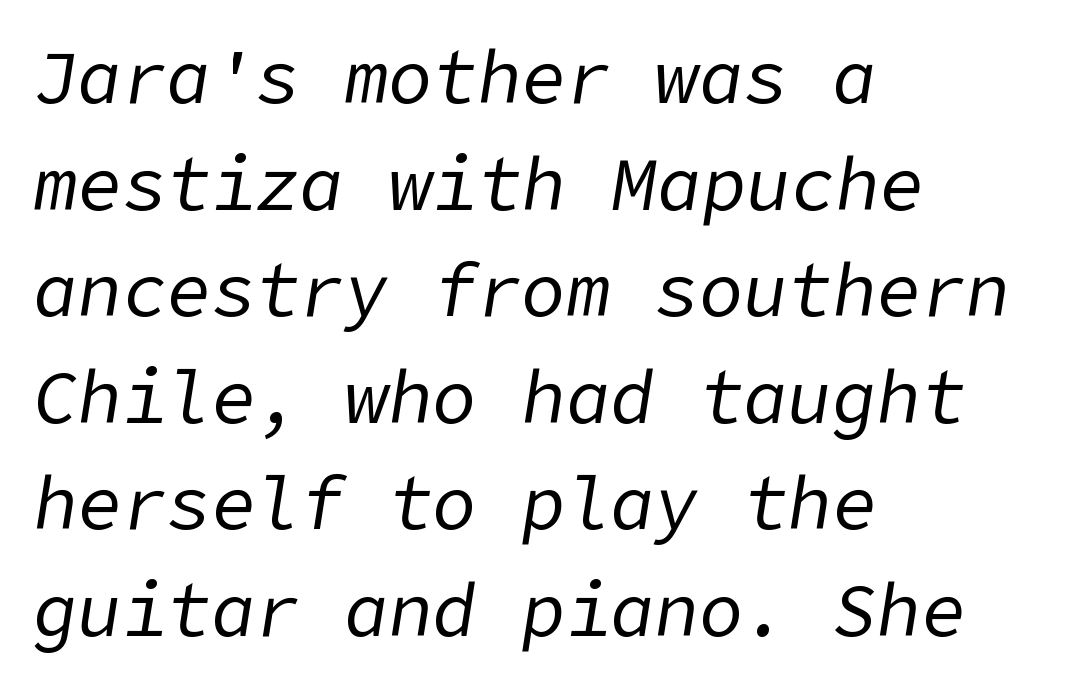
Q: Is the text bold? A: No.
Q: Is the text italic (slanted)? A: Yes, it leans right by about 9 degrees.
Q: Is the text underlined? A: No.
Q: How is the paragraph aligned? A: Left-aligned.
Q: Is the spacing between letters normal or unusually wide? A: Normal.
Q: Is the spacing between lines tight, normal or loose? A: Normal.
Q: Width (condensed, normal, or wide)? A: Normal.
Q: Stroke contrast? A: Low.
Q: x-height? A: Medium.
